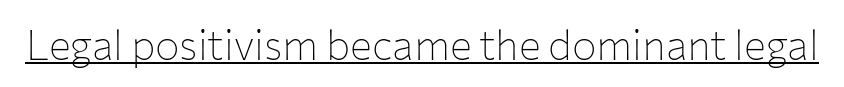
Serif or sans? Sans — the stroke terminals are bare. The face used here is proportionally spaced, like ordinary book or web type. This sample uses plain, unmodified letter spacing. A typesetter would mark this as roman, not italic.
